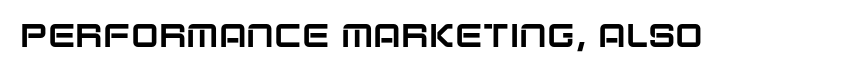
{"serif": "no", "italic": "no", "width": "normal", "stroke_contrast": "low", "x_height": "large", "monospaced": "no", "underline": "no", "letter_spacing": "normal", "letter_spacing_em": 0.0, "glyph_px": 33}
